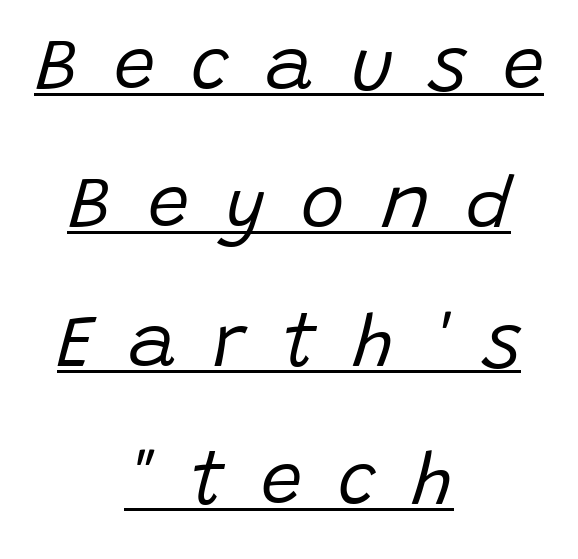
The image shows 74 px regular-weight type, italic (leaning right); set centered, line spacing 1.87x, unusually wide letter spacing (+0.49 em), underlined; low stroke contrast and a large x-height.
